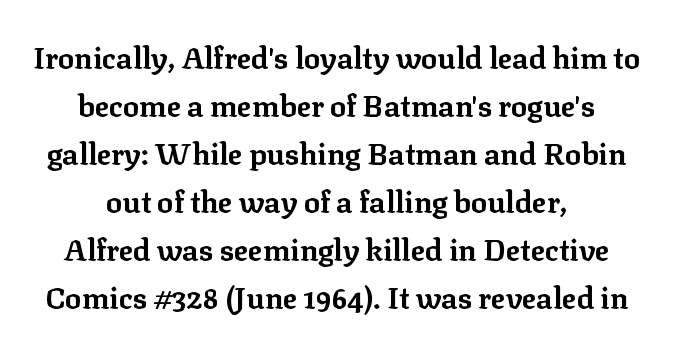
Q: Is the text bold? A: Yes.
Q: Is the text italic (slanted)? A: No, it is upright.
Q: Is the typeface a serif or a sans-serif typeface? A: Serif.
Q: Is the text underlined? A: No.
Q: How is the paragraph aligned? A: Centered.
Q: Is the spacing between letters normal or unusually wide? A: Normal.
Q: Is the spacing between lines tight, normal or loose? A: Normal.
Q: Width (condensed, normal, or wide)? A: Normal.
Q: Stroke contrast? A: Low.
Q: x-height? A: Medium.
Q: Monospaced? A: No.
